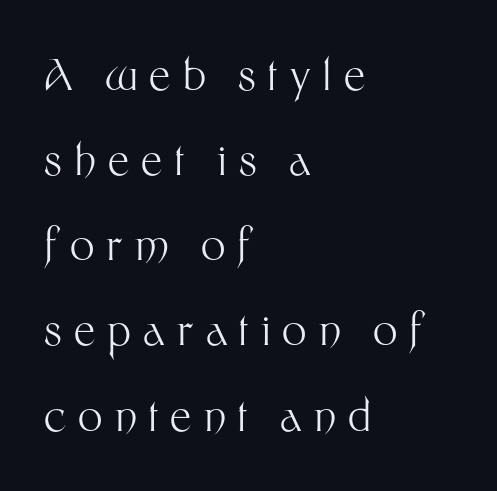
This is not heavy type; no bold has been used. Underline: absent. The horizontal fit of the characters is loose and conspicuously gappy. This rendering employs a face without finishing strokes, i.e., a sans-serif. Each letter keeps its own natural width here, so spacing adapts to shape.
